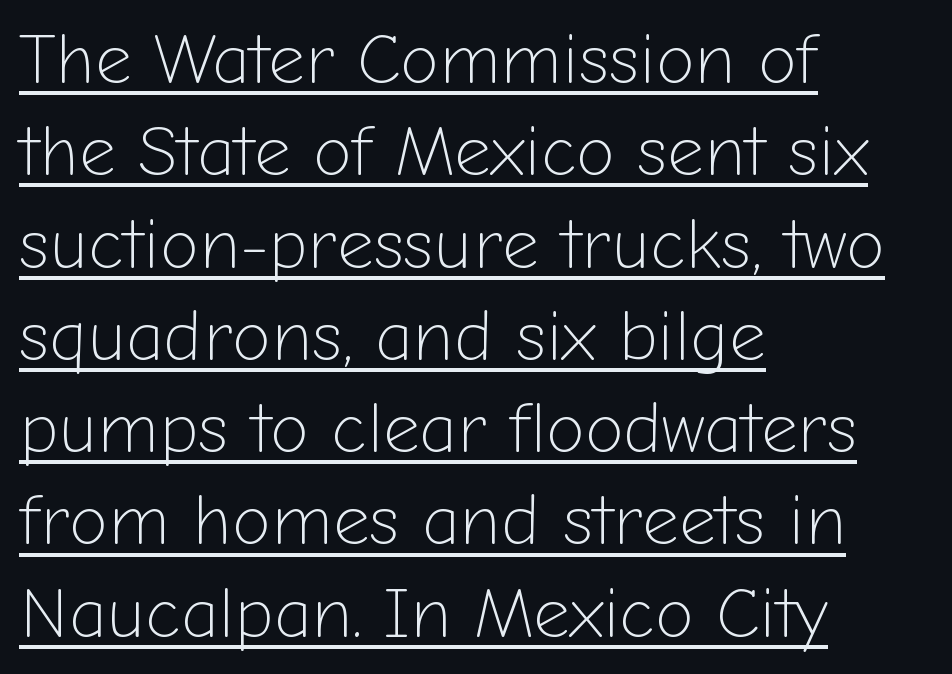
{"serif": "no", "italic": "no", "bold": "no", "weight": "light", "width": "normal", "stroke_contrast": "low", "x_height": "medium", "monospaced": "no", "underline": "yes", "align": "left", "line_spacing": "normal", "line_spacing_ratio": 1.3, "letter_spacing": "normal", "letter_spacing_em": 0.0, "glyph_px": 71}
